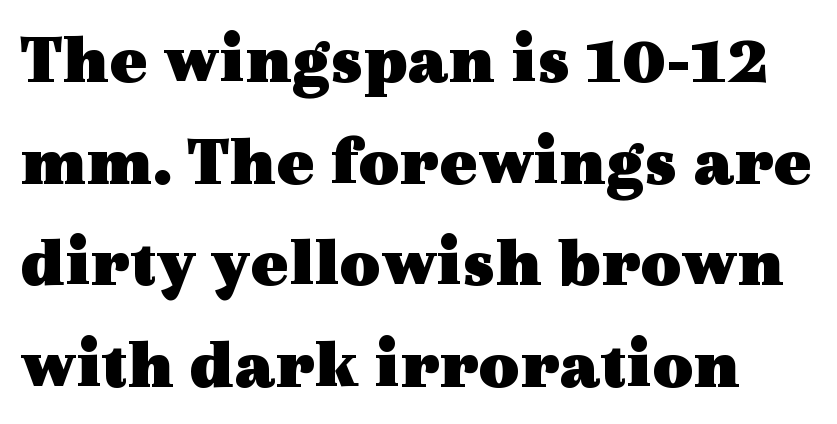
{"serif": "yes", "italic": "no", "bold": "yes", "weight": "heavy", "width": "wide", "x_height": "medium", "monospaced": "no", "underline": "no", "line_spacing": "normal", "line_spacing_ratio": 1.43, "letter_spacing": "normal", "letter_spacing_em": 0.0, "glyph_px": 71}
